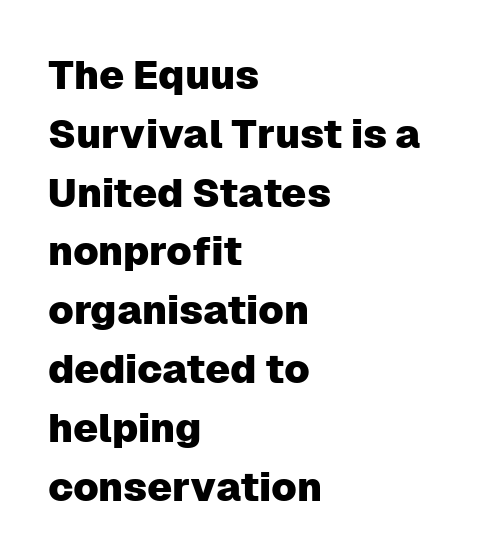
Regarding serifs, this sample does without them. The lines are quadded left. The axis of the letterforms is exactly vertical. One glance says typical: line gaps are just what's usual. The area under the type is left untouched. Spacing verdict: proportional, widths tailored to each character.
